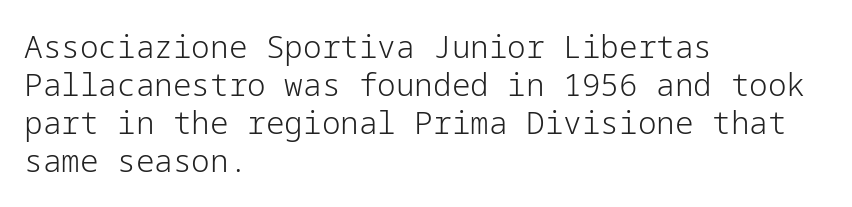
Q: Is the text bold? A: No.
Q: Is the text italic (slanted)? A: No, it is upright.
Q: Is the typeface a serif or a sans-serif typeface? A: Sans-serif.
Q: Is the text underlined? A: No.
Q: How is the paragraph aligned? A: Left-aligned.
Q: Is the spacing between letters normal or unusually wide? A: Normal.
Q: Width (condensed, normal, or wide)? A: Normal.
Q: Stroke contrast? A: Low.
Q: x-height? A: Medium.
